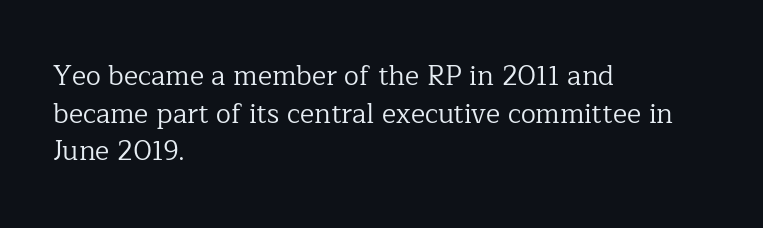
The image shows 27 px text type, upright; set left-aligned, normal line spacing (1.39x), normal letter spacing, not underlined.
